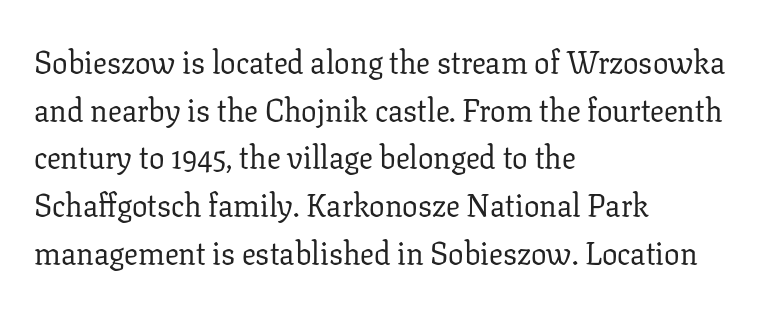
{"serif": "yes", "italic": "no", "bold": "no", "weight": "regular", "width": "normal", "stroke_contrast": "low", "x_height": "medium", "monospaced": "no", "underline": "no", "align": "left", "line_spacing": "normal", "line_spacing_ratio": 1.54, "letter_spacing": "normal", "letter_spacing_em": 0.0, "glyph_px": 31}
